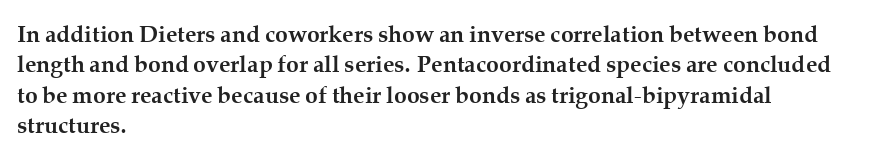
{"italic": "no", "bold": "yes", "underline": "no", "align": "left", "line_spacing": "normal", "line_spacing_ratio": 1.32, "letter_spacing": "normal", "letter_spacing_em": 0.0, "glyph_px": 23}
